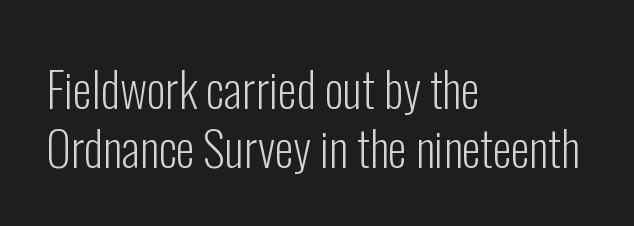
The image shows 48 px light, condensed sans-serif type, upright; set left-aligned, line spacing 1.22x, normal letter spacing, not underlined; low stroke contrast and a medium x-height.
